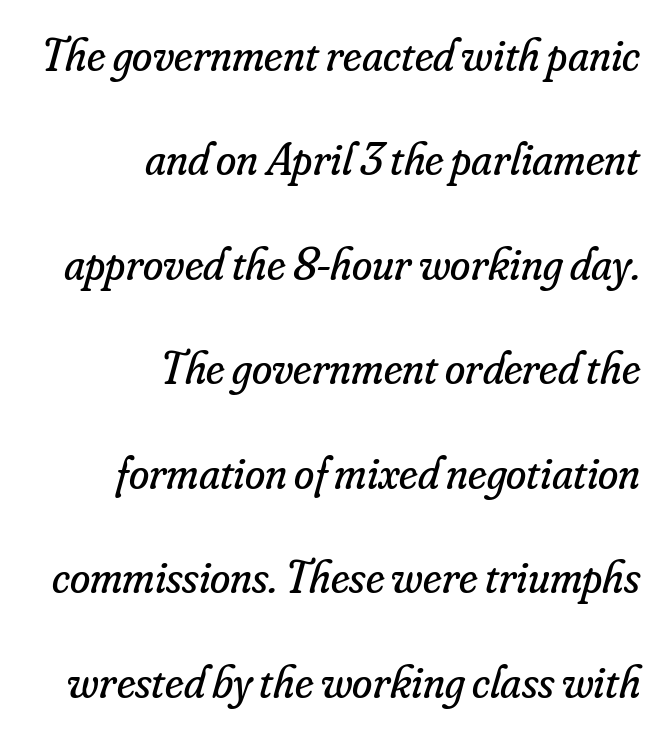
{"serif": "yes", "italic": "yes", "lean": "right", "slant_degrees": 16, "bold": "no", "weight": "regular", "width": "normal", "stroke_contrast": "low", "x_height": "small", "monospaced": "no", "underline": "no", "align": "right", "line_spacing": "loose", "line_spacing_ratio": 2.27, "letter_spacing": "normal", "letter_spacing_em": 0.0, "glyph_px": 46}
